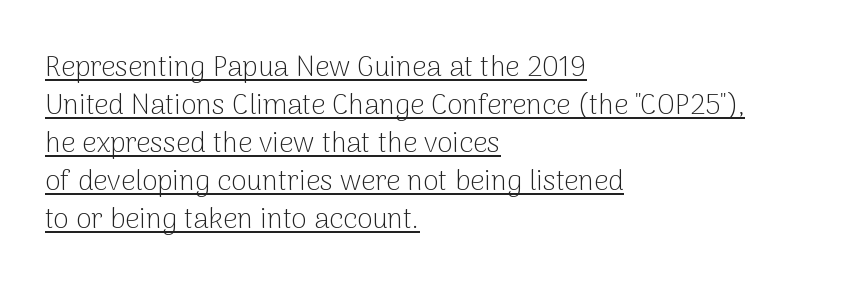
The image shows 28 px light sans-serif type, upright; set left-aligned, normal line spacing (1.36x), normal letter spacing, underlined; low stroke contrast and a medium x-height.
